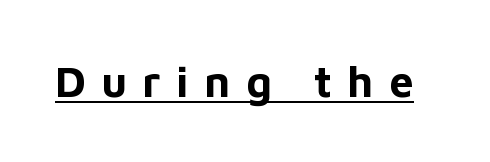
{"serif": "no", "italic": "no", "bold": "yes", "weight": "bold", "width": "normal", "stroke_contrast": "low", "x_height": "medium", "monospaced": "no", "underline": "yes", "letter_spacing": "wide", "letter_spacing_em": 0.36, "glyph_px": 43}
